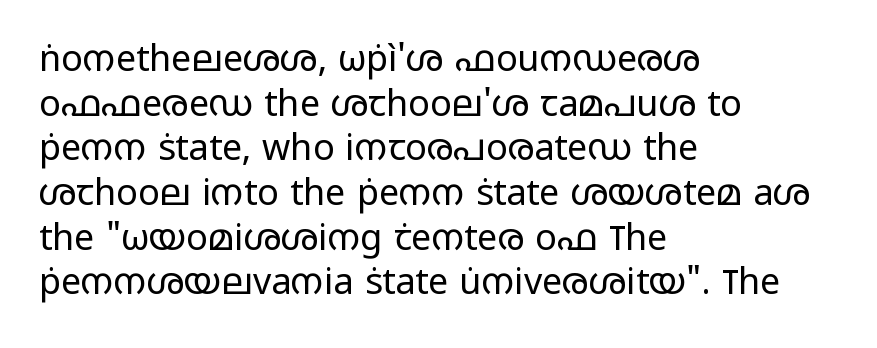
Q: Is the text bold? A: No.
Q: Is the text italic (slanted)? A: No, it is upright.
Q: Is the typeface a serif or a sans-serif typeface? A: Sans-serif.
Q: Is the text underlined? A: No.
Q: How is the paragraph aligned? A: Left-aligned.
Q: Is the spacing between letters normal or unusually wide? A: Normal.
Q: Width (condensed, normal, or wide)? A: Wide.
Q: Stroke contrast? A: Low.
Q: x-height? A: Medium.
Q: Monospaced? A: No.
